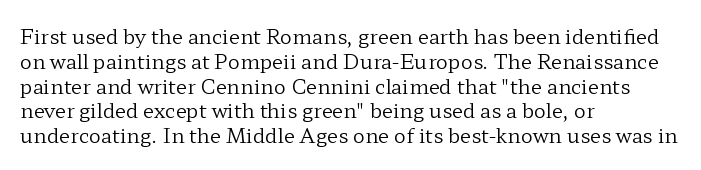
{"italic": "no", "bold": "no", "underline": "no", "align": "left", "line_spacing_ratio": 1.24, "letter_spacing": "normal", "letter_spacing_em": 0.0, "glyph_px": 20}
